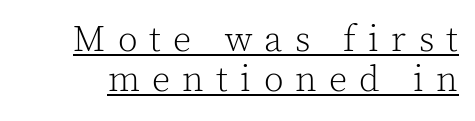
Q: Is the text bold? A: No.
Q: Is the text italic (slanted)? A: No, it is upright.
Q: Is the typeface a serif or a sans-serif typeface? A: Serif.
Q: Is the text underlined? A: Yes.
Q: Is the spacing between letters normal or unusually wide? A: Unusually wide.
Q: Is the spacing between lines tight, normal or loose? A: Tight.
Q: Width (condensed, normal, or wide)? A: Normal.
Q: x-height? A: Medium.
Q: Monospaced? A: No.
